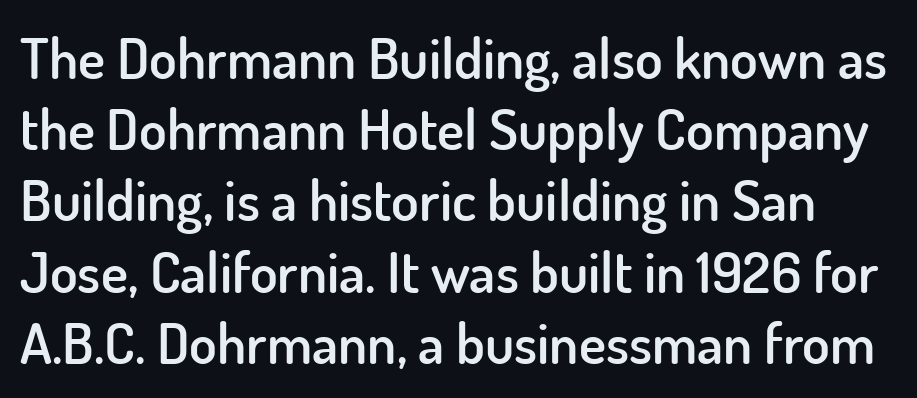
Q: Is the text bold? A: Semi-bold.
Q: Is the text italic (slanted)? A: No, it is upright.
Q: Is the typeface a serif or a sans-serif typeface? A: Sans-serif.
Q: Is the text underlined? A: No.
Q: Is the spacing between letters normal or unusually wide? A: Normal.
Q: Is the spacing between lines tight, normal or loose? A: Normal.
Q: Width (condensed, normal, or wide)? A: Normal.
Q: Stroke contrast? A: Low.
Q: x-height? A: Small.
Q: Monospaced? A: No.
